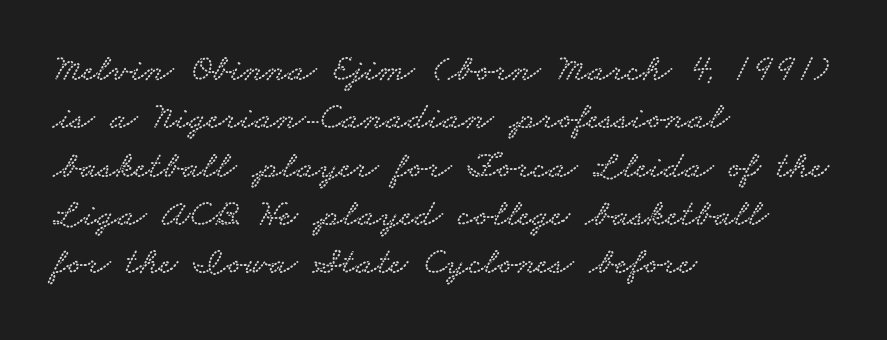
Q: Is the typeface a serif or a sans-serif typeface? A: Serif.
Q: Is the text underlined? A: No.
Q: How is the paragraph aligned? A: Left-aligned.
Q: Is the spacing between letters normal or unusually wide? A: Normal.
Q: Width (condensed, normal, or wide)? A: Wide.
Q: Stroke contrast? A: Low.
Q: x-height? A: Small.
Q: Monospaced? A: No.
